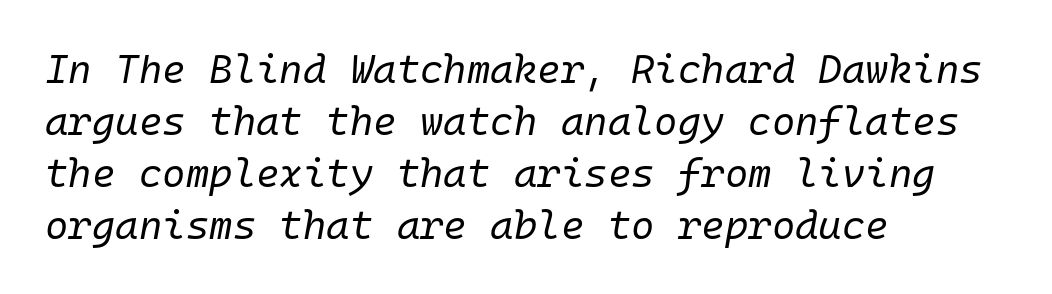
Q: Is the text bold? A: No.
Q: Is the text italic (slanted)? A: Yes, it leans right by about 10 degrees.
Q: Is the text underlined? A: No.
Q: How is the paragraph aligned? A: Left-aligned.
Q: Is the spacing between letters normal or unusually wide? A: Normal.
Q: Is the spacing between lines tight, normal or loose? A: Normal.
Q: Width (condensed, normal, or wide)? A: Normal.
Q: Stroke contrast? A: Low.
Q: x-height? A: Medium.
Q: Monospaced? A: Yes.
